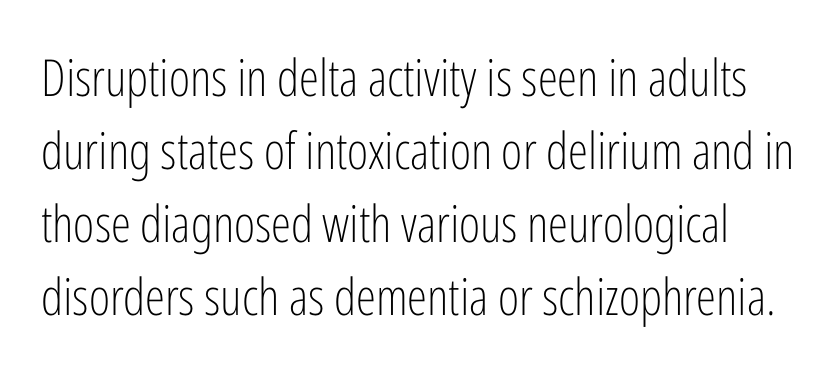
Q: Is the text bold? A: No.
Q: Is the text italic (slanted)? A: No, it is upright.
Q: Is the typeface a serif or a sans-serif typeface? A: Sans-serif.
Q: Is the text underlined? A: No.
Q: Is the spacing between letters normal or unusually wide? A: Normal.
Q: Is the spacing between lines tight, normal or loose? A: Normal.
Q: Width (condensed, normal, or wide)? A: Condensed.
Q: Stroke contrast? A: Low.
Q: x-height? A: Medium.
Q: Monospaced? A: No.
